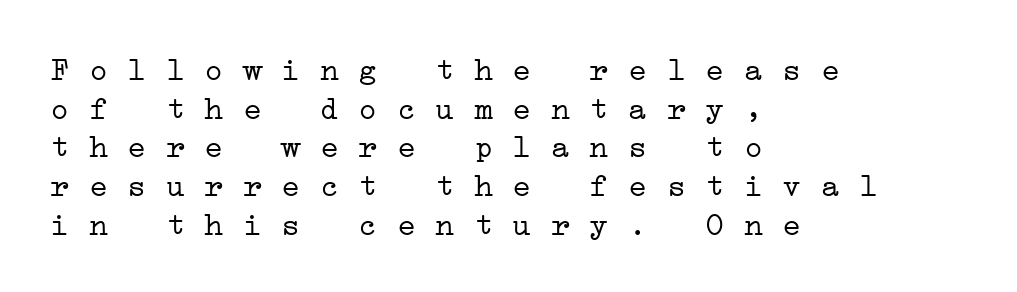
Spacing verdict: monospaced, one width for all characters. No extra tracking has been applied to these lines. A clean baseline with only descenders dipping below it. Is the block centered? No — it sits flush against the left margin. Weight: not bold — regular or lighter.
